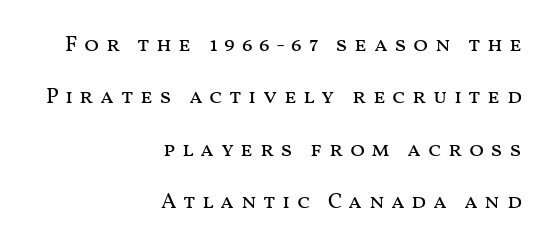
{"italic": "no", "bold": "no", "underline": "no", "align": "right", "line_spacing": "loose", "line_spacing_ratio": 2.38, "letter_spacing": "wide", "letter_spacing_em": 0.29, "glyph_px": 22}
